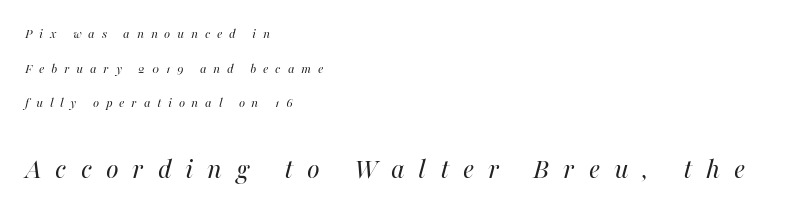
What stands out about the letter spacing? Its width — letters are far apart. Note: smaller setting up top, larger setting below. The passage shown is typed in a proportional face where columns would drift. The font's italic variant was chosen for this text. Does the leading feel generous? Absolutely, it's lavish. Beneath every word, the page is bare.
